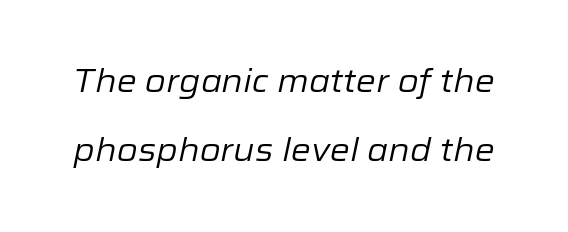
Caption: standard tracking, unaltered. This block would shrink considerably if given ordinary leading; it's expanded now. Think of a printed novel: that variable character pitch is what you see here. Does the lettering tilt? It does — this is italic.
